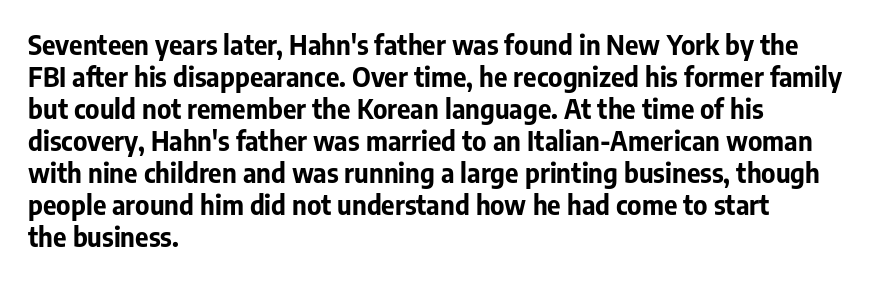
Q: Is the text bold? A: Yes.
Q: Is the text italic (slanted)? A: No, it is upright.
Q: Is the text underlined? A: No.
Q: How is the paragraph aligned? A: Left-aligned.
Q: Is the spacing between letters normal or unusually wide? A: Normal.
